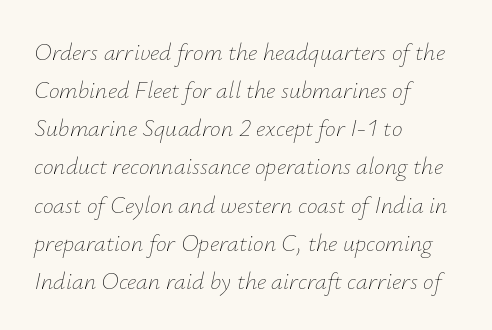
These lines are set flush left with a ragged right edge. The baseline area is clear. The line-height multiplier appears to be the usual default. The specimen reads as italic at a glance. No heavy texture on the line: the type isn't bold.
